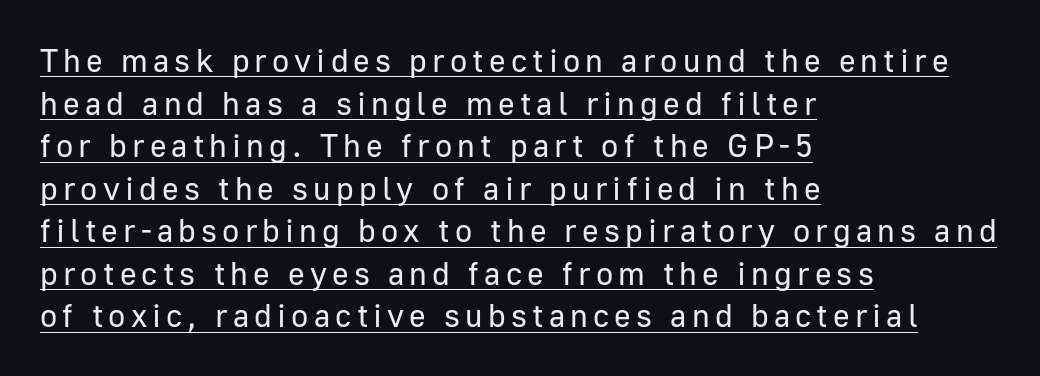
The image shows 32 px regular-weight sans-serif type, upright; set left-aligned, normal line spacing (1.33x), underlined; low stroke contrast and a medium x-height.
